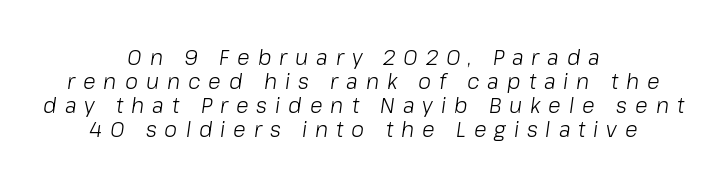
The image shows 21 px text type, italic (leaning right); set centered, tight line spacing (1.15x), unusually wide letter spacing (+0.38 em), not underlined.
